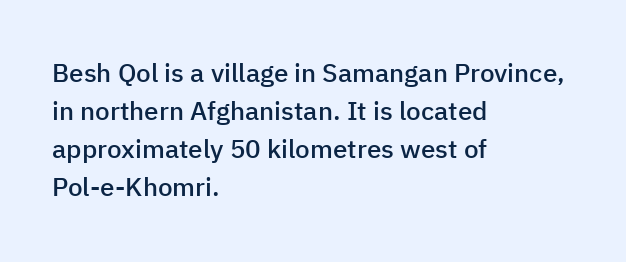
One glance says typical: line gaps are just what's usual. All the whitespace from short lines collects on the right. Stems and bowls a touch heavier than normal — semibold. Only glyphs here, with clear space below each row. Letter spacing: default.
